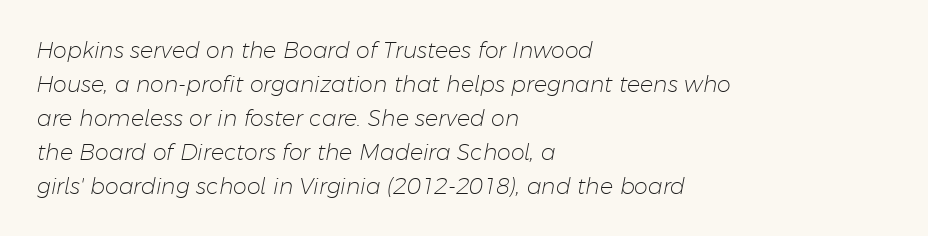
{"italic": "yes", "lean": "right", "slant_degrees": 11, "bold": "no", "underline": "no", "align": "left", "line_spacing": "normal", "line_spacing_ratio": 1.54, "letter_spacing": "normal", "letter_spacing_em": 0.0, "glyph_px": 22}
